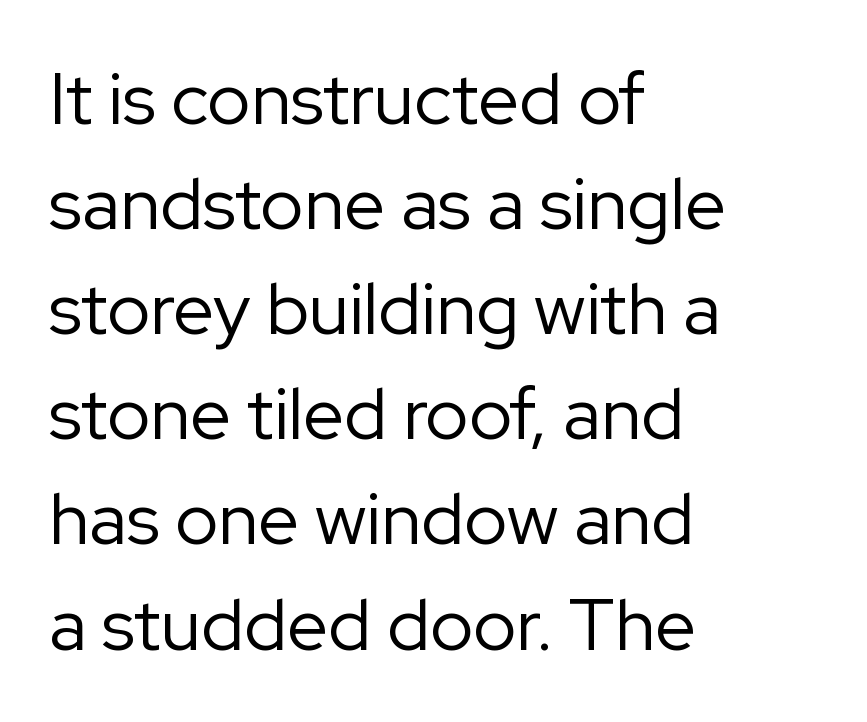
Compared with typical paragraphs, the rows here are spaced about the same. Visually the block forms a straight wall on the left and a jagged coastline on the right. Heft: none added — not bold. A roman cut, with each character standing at attention. The passage shown is not underscored anywhere.
